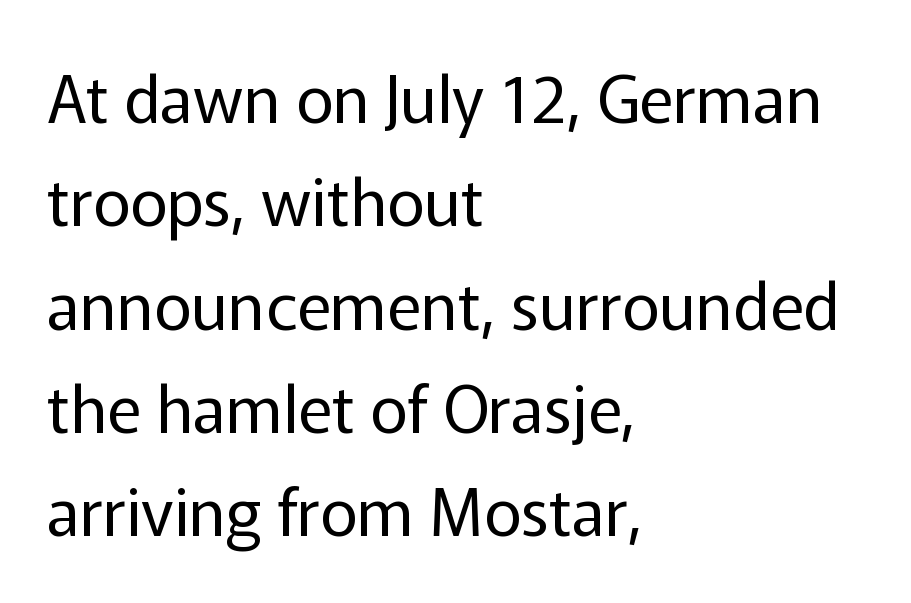
Q: Is the text bold? A: No.
Q: Is the text italic (slanted)? A: No, it is upright.
Q: Is the typeface a serif or a sans-serif typeface? A: Sans-serif.
Q: Is the text underlined? A: No.
Q: How is the paragraph aligned? A: Left-aligned.
Q: Is the spacing between letters normal or unusually wide? A: Normal.
Q: Is the spacing between lines tight, normal or loose? A: Normal.
Q: Width (condensed, normal, or wide)? A: Normal.
Q: Stroke contrast? A: Low.
Q: x-height? A: Medium.
Q: Monospaced? A: No.
